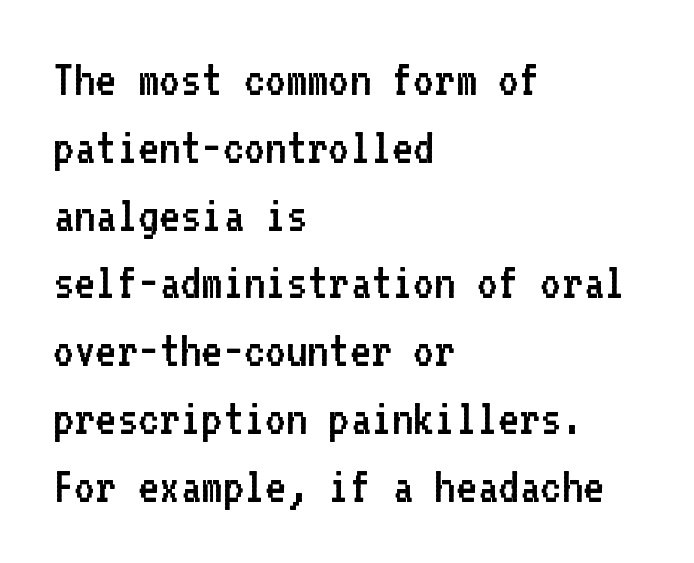
Stems and bowls with no extra thickness — not bold. Examine the stroke ends and you'll find no serifs. Designer's note — italics off, roman on. Horizontally, the lines are justified to the leading edge only. This rendering leaves character spacing at its baseline value. Each letter, wide or thin by design, is forced into the same width here.
